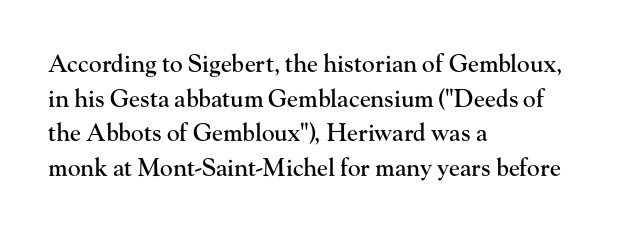
The compositor pushed each line to the left boundary. Compared with typical paragraphs, the rows here are spaced about the same. Here the glyphs are tracked normally, forming tight word shapes. Check the space under the baseline: it is left empty. You can tell it's not italic because the verticals are truly vertical.
